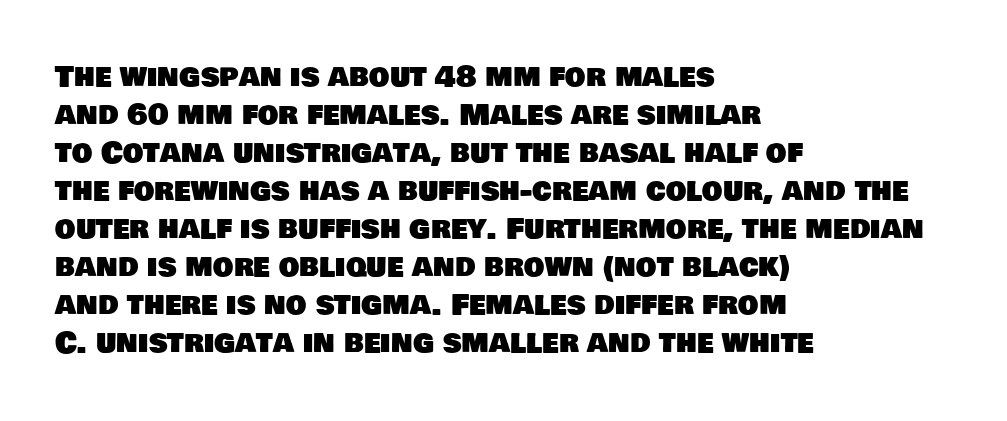
The image shows 29 px sans-serif type; set left-aligned, normal line spacing (1.31x), normal letter spacing, not underlined; low stroke contrast and a large x-height.
